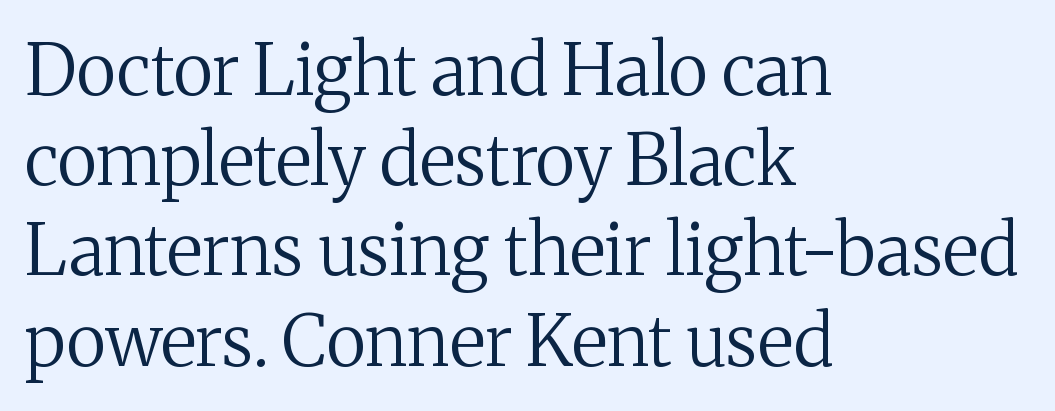
Vertical strokes here are truly vertical. Check where the strokes stop: tiny serifs finish them off. Horizontal bands of white between lines are of average thickness. Note the varied advance widths — an 'i' is clearly narrower than an 'm'. How are the letters spaced? Ordinarily, with no added tracking.
